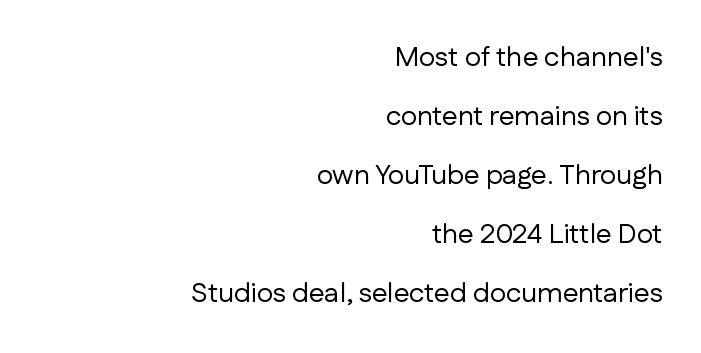
Q: Is the text bold? A: No.
Q: Is the text italic (slanted)? A: No, it is upright.
Q: Is the typeface a serif or a sans-serif typeface? A: Sans-serif.
Q: Is the text underlined? A: No.
Q: How is the paragraph aligned? A: Right-aligned.
Q: Is the spacing between letters normal or unusually wide? A: Normal.
Q: Is the spacing between lines tight, normal or loose? A: Loose.
Q: Width (condensed, normal, or wide)? A: Normal.
Q: Stroke contrast? A: Low.
Q: x-height? A: Medium.
Q: Monospaced? A: No.
